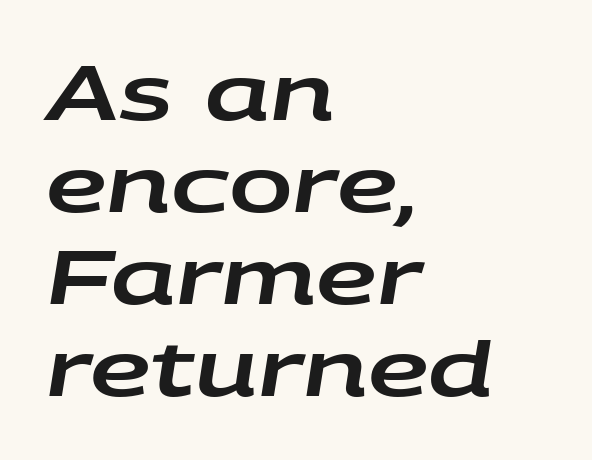
The glyphs look as if they've been sheared to an angle. Observe the ordinary spacing: letters are neighbours, not strangers. If you drew a ruler down the left edge, every line would touch it. Here the designer chose a conventional face with non-uniform glyph widths. Just letters on the line, the space beneath them empty.
